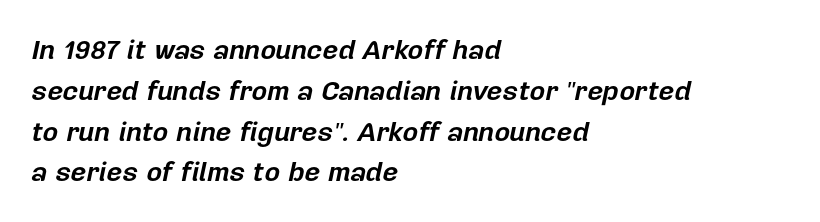
{"italic": "yes", "lean": "right", "slant_degrees": 12, "bold": "yes", "underline": "no", "align": "left", "line_spacing": "normal", "line_spacing_ratio": 1.51, "letter_spacing": "normal", "letter_spacing_em": 0.0, "glyph_px": 27}
